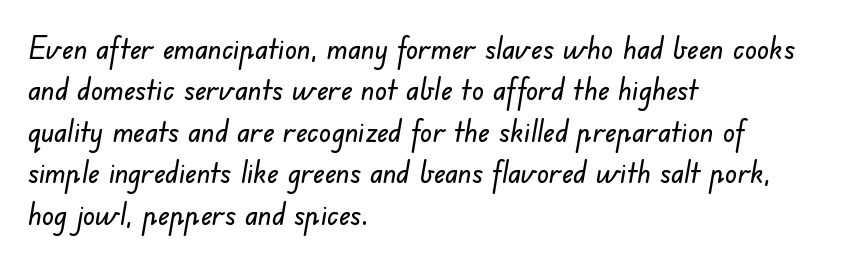
The image shows 30 px sans-serif type; set left-aligned, normal line spacing (1.38x), normal letter spacing, not underlined; low stroke contrast and a small x-height.
